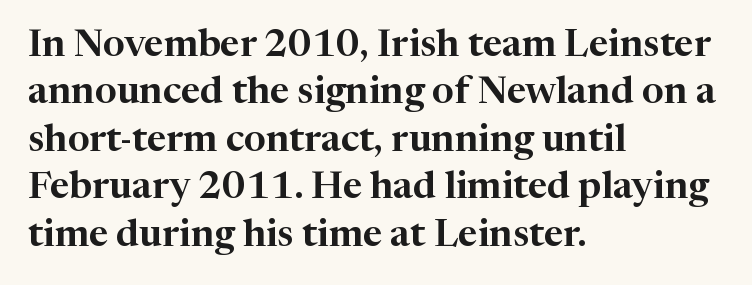
The image shows 38 px serif type, upright; set left-aligned, normal line spacing (1.25x), normal letter spacing, not underlined; high stroke contrast and a medium x-height.
